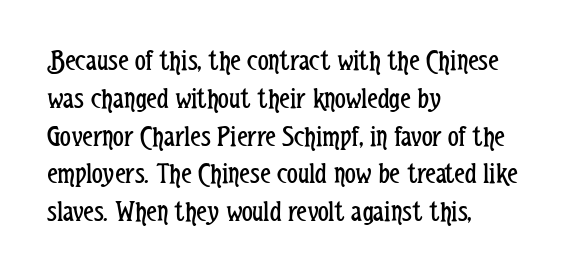
The image shows 30 px regular-weight, condensed sans-serif type, upright; set left-aligned, normal line spacing (1.26x), normal letter spacing, not underlined; low stroke contrast and a medium x-height.
